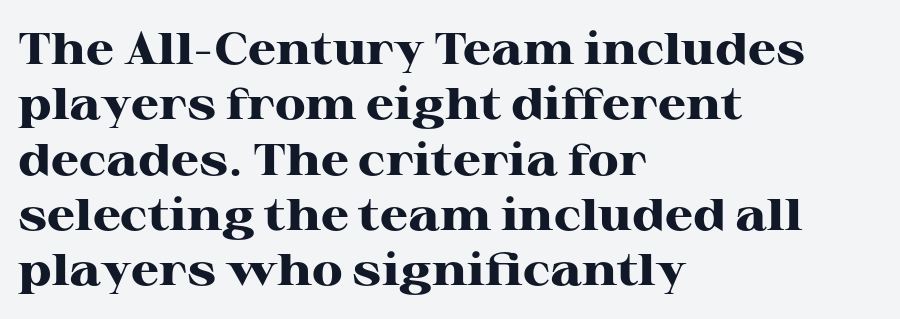
The image shows 45 px heavy, wide serif type, upright; set left-aligned, line spacing 1.23x, normal letter spacing, not underlined; high stroke contrast and a medium x-height.
